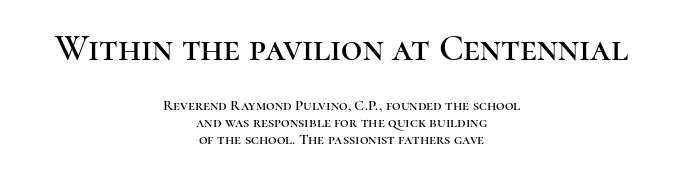
{"serif": "yes", "italic": "no", "width": "normal", "stroke_contrast": "high", "x_height": "medium", "monospaced": "no", "underline": "no", "align": "center", "line_spacing": "tight", "line_spacing_ratio": 1.13, "letter_spacing": "normal", "letter_spacing_em": 0.0, "larger_block": "first", "size_ratio": 2.47, "glyph_px": 37}
